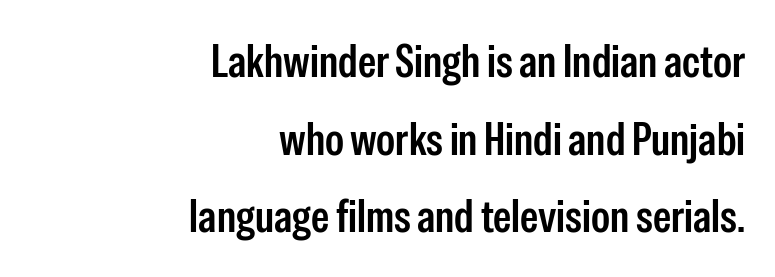
{"serif": "no", "italic": "no", "bold": "semi", "weight": "semibold", "width": "condensed", "stroke_contrast": "low", "x_height": "medium", "monospaced": "no", "underline": "no", "align": "right", "line_spacing": "normal", "line_spacing_ratio": 1.69, "letter_spacing": "normal", "letter_spacing_em": 0.0, "glyph_px": 46}
